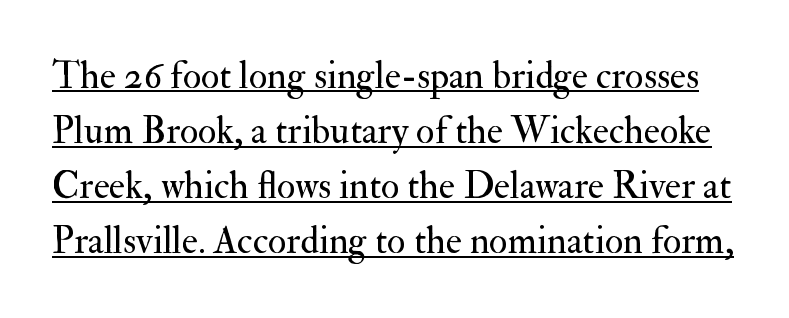
Look at the bottom of the vertical strokes: they flare into serifs here. Letter spacing: default. The rendering uses natural spacing where letterforms have individual widths. In terms of posture, this sample is upright. You can see a thin bar hugging the bottom of the glyphs.
